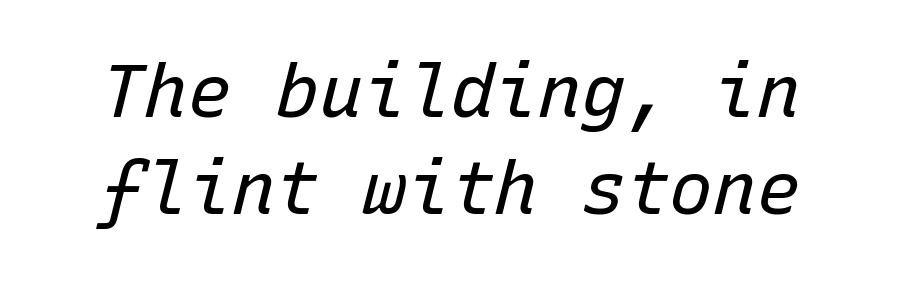
The strokes carry an ordinary text weight at most. Evenly set lines give the paragraph a standard silhouette. Every character sits at an angle, as italics do. The face used here is monospaced, like something from a code editor. Honestly, the letter spacing is just normal — you wouldn't notice it.
